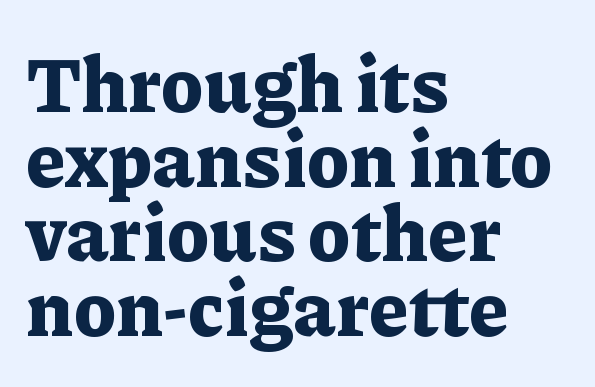
The image shows 77 px bold serif type, upright; set left-aligned, tight line spacing (0.97x), normal letter spacing, not underlined; low stroke contrast and a medium x-height.
